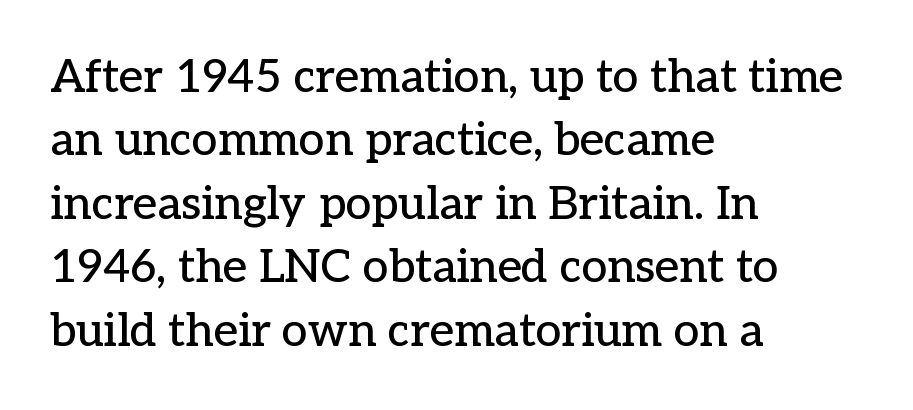
The image shows 46 px serif type, upright; set left-aligned, normal line spacing (1.38x), normal letter spacing, not underlined; low stroke contrast and a medium x-height.
